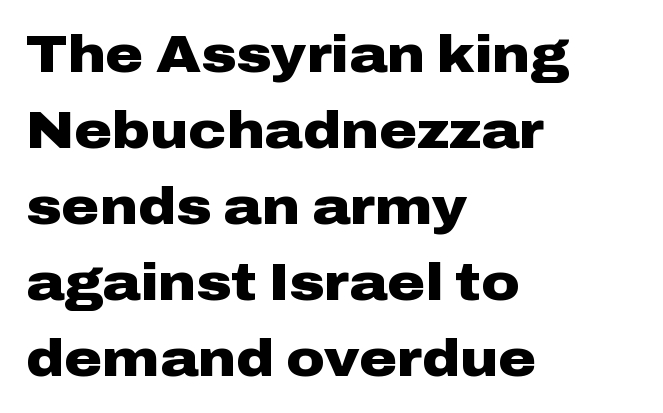
Q: Is the text bold? A: Yes.
Q: Is the text italic (slanted)? A: No, it is upright.
Q: Is the typeface a serif or a sans-serif typeface? A: Sans-serif.
Q: Is the text underlined? A: No.
Q: How is the paragraph aligned? A: Left-aligned.
Q: Is the spacing between letters normal or unusually wide? A: Normal.
Q: Is the spacing between lines tight, normal or loose? A: Normal.
Q: Width (condensed, normal, or wide)? A: Wide.
Q: Stroke contrast? A: Low.
Q: x-height? A: Medium.
Q: Monospaced? A: No.
